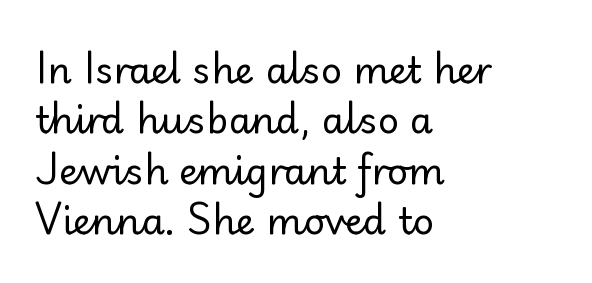
The image shows 37 px regular-weight sans-serif type, upright; set left-aligned, normal line spacing (1.36x), normal letter spacing, not underlined; low stroke contrast and a small x-height.
